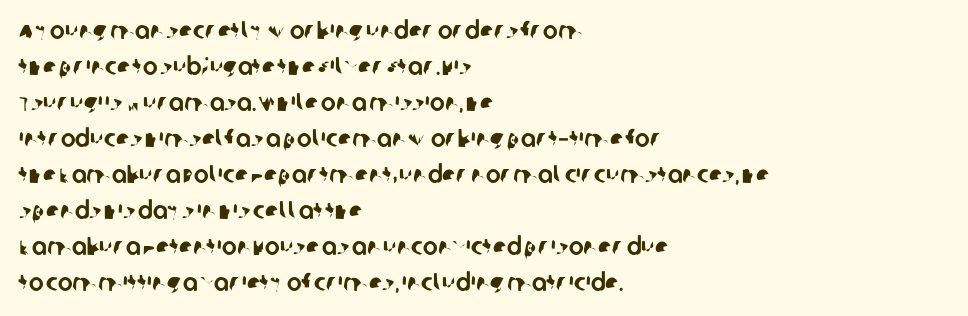
{"underline": "no", "align": "left", "line_spacing": "normal", "line_spacing_ratio": 1.44, "letter_spacing": "normal", "letter_spacing_em": 0.0, "glyph_px": 25}
